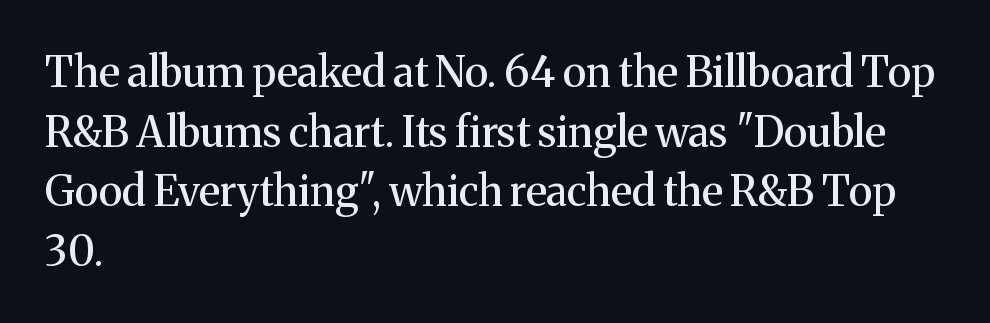
Q: Is the text italic (slanted)? A: No, it is upright.
Q: Is the typeface a serif or a sans-serif typeface? A: Serif.
Q: Is the text underlined? A: No.
Q: How is the paragraph aligned? A: Left-aligned.
Q: Is the spacing between letters normal or unusually wide? A: Normal.
Q: Is the spacing between lines tight, normal or loose? A: Normal.
Q: Width (condensed, normal, or wide)? A: Normal.
Q: Stroke contrast? A: Medium.
Q: x-height? A: Medium.
Q: Monospaced? A: No.
